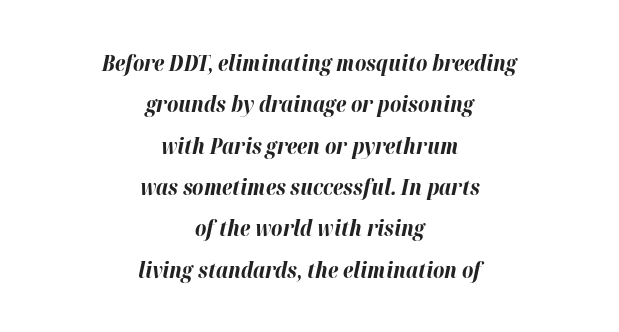
A bare baseline throughout the passage. Short and long lines alike share a common midpoint. Every character sits at an angle, as italics do. These words are printed bold, with thick strokes throughout. Look at the tracking — it's just the regular setting, nothing added.
